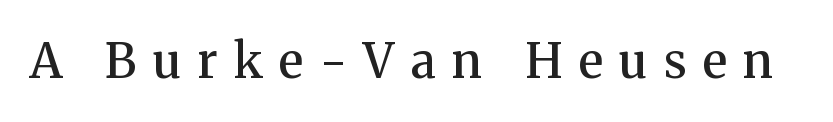
{"serif": "yes", "italic": "no", "bold": "semi", "weight": "semibold", "width": "normal", "stroke_contrast": "medium", "x_height": "medium", "monospaced": "no", "underline": "no", "letter_spacing": "wide", "letter_spacing_em": 0.34, "glyph_px": 48}
